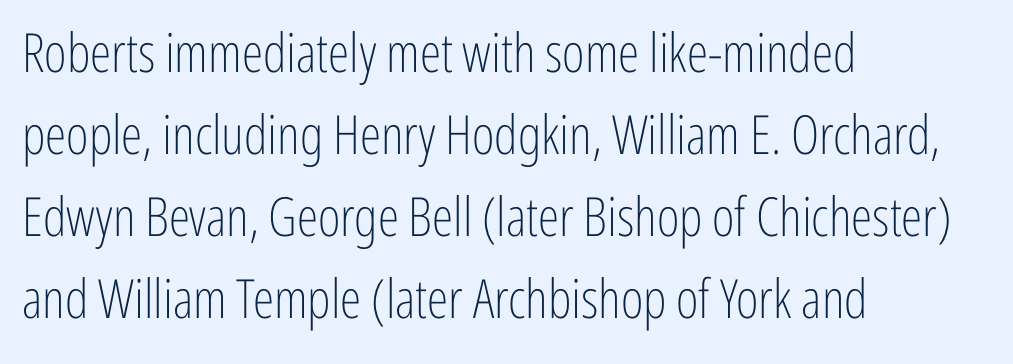
{"serif": "no", "italic": "no", "bold": "no", "weight": "light", "width": "condensed", "stroke_contrast": "low", "x_height": "medium", "monospaced": "no", "underline": "no", "align": "left", "line_spacing": "normal", "line_spacing_ratio": 1.52, "letter_spacing": "normal", "letter_spacing_em": 0.0, "glyph_px": 54}
